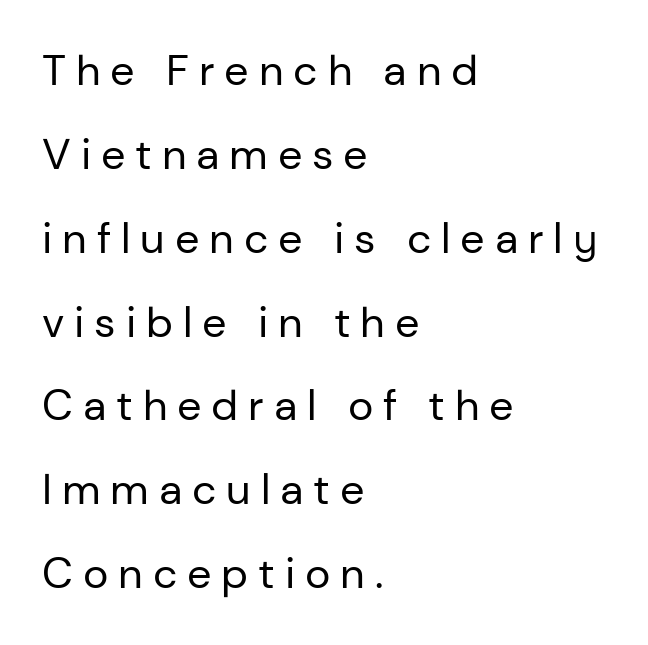
Q: Is the text bold? A: No.
Q: Is the text italic (slanted)? A: No, it is upright.
Q: Is the typeface a serif or a sans-serif typeface? A: Sans-serif.
Q: Is the text underlined? A: No.
Q: How is the paragraph aligned? A: Left-aligned.
Q: Is the spacing between letters normal or unusually wide? A: Unusually wide.
Q: Is the spacing between lines tight, normal or loose? A: Loose.
Q: Width (condensed, normal, or wide)? A: Normal.
Q: Stroke contrast? A: Low.
Q: x-height? A: Medium.
Q: Monospaced? A: No.
